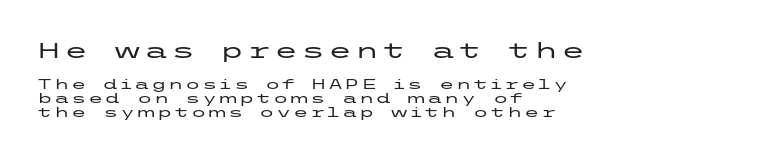
Q: Is the text italic (slanted)? A: No, it is upright.
Q: Is the text underlined? A: No.
Q: How is the paragraph aligned? A: Left-aligned.
Q: Is the spacing between lines tight, normal or loose? A: Tight.
Q: Which block of text is set in a larger size, the first (top) or the second (bottom)? A: The first (top) one.
